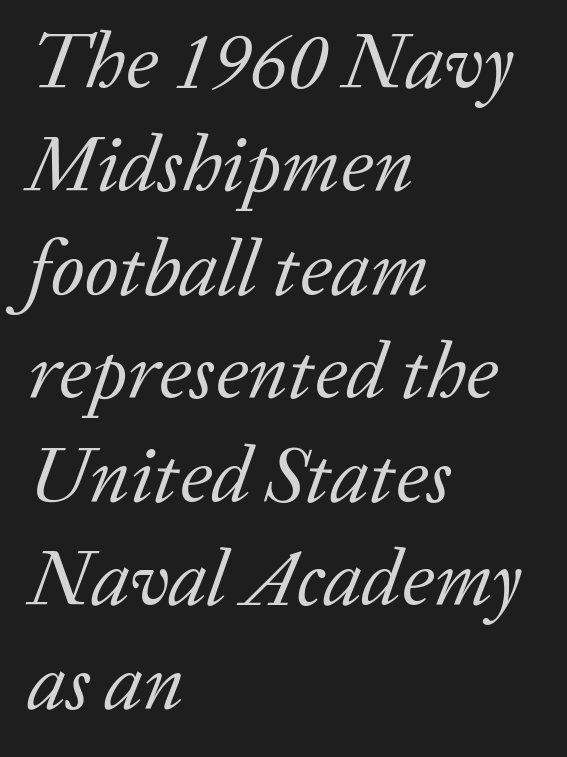
{"serif": "yes", "italic": "yes", "lean": "right", "slant_degrees": 20, "bold": "no", "weight": "regular", "width": "normal", "stroke_contrast": "low", "x_height": "medium", "monospaced": "no", "underline": "no", "align": "left", "line_spacing": "normal", "line_spacing_ratio": 1.31, "letter_spacing": "normal", "letter_spacing_em": 0.0, "glyph_px": 79}
